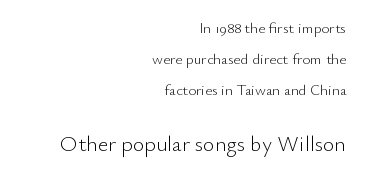
{"italic": "no", "bold": "no", "underline": "no", "align": "right", "line_spacing": "loose", "line_spacing_ratio": 2.08, "letter_spacing": "normal", "letter_spacing_em": 0.0, "larger_block": "second", "size_ratio": 1.47, "glyph_px": 22}
